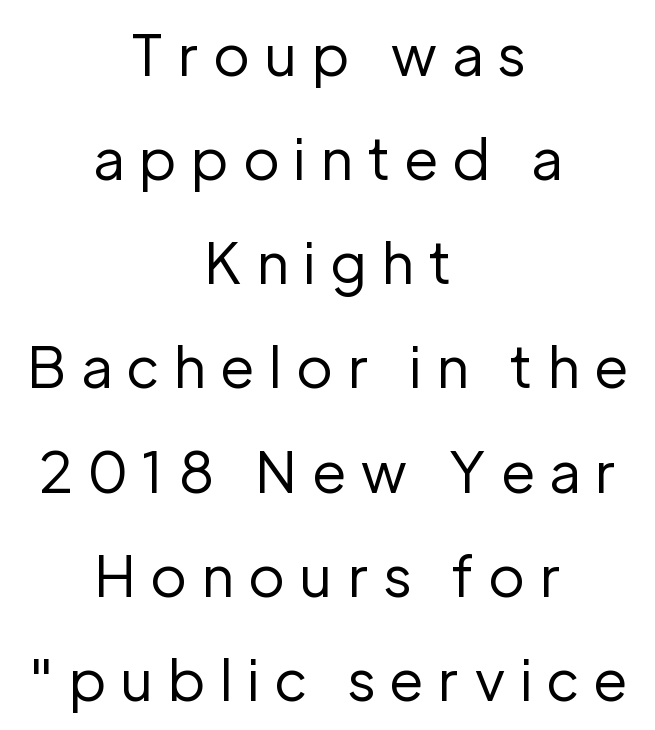
{"serif": "no", "italic": "no", "bold": "no", "weight": "regular", "width": "normal", "stroke_contrast": "low", "x_height": "medium", "monospaced": "no", "underline": "no", "align": "center", "line_spacing_ratio": 1.86, "letter_spacing": "wide", "letter_spacing_em": 0.25, "glyph_px": 56}
